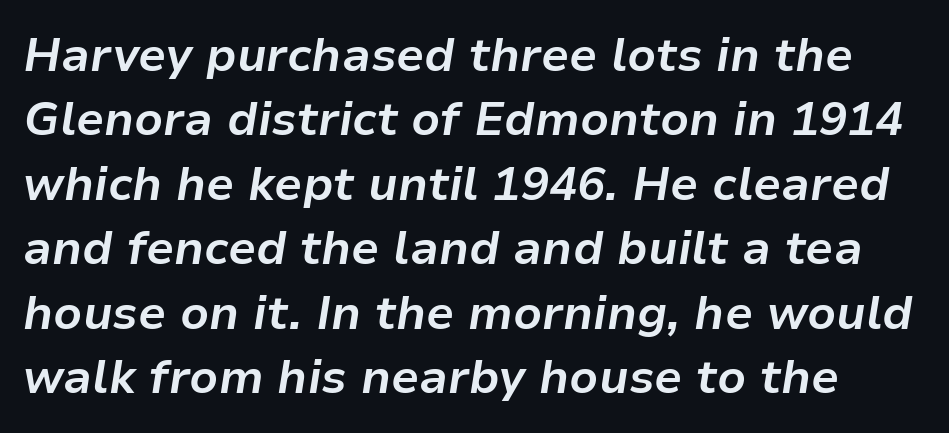
Q: Is the text bold? A: Yes.
Q: Is the text italic (slanted)? A: Yes, it leans right by about 9 degrees.
Q: Is the text underlined? A: No.
Q: Is the spacing between letters normal or unusually wide? A: Normal.
Q: Is the spacing between lines tight, normal or loose? A: Normal.
Q: Width (condensed, normal, or wide)? A: Normal.
Q: Stroke contrast? A: Low.
Q: x-height? A: Medium.
Q: Monospaced? A: No.
